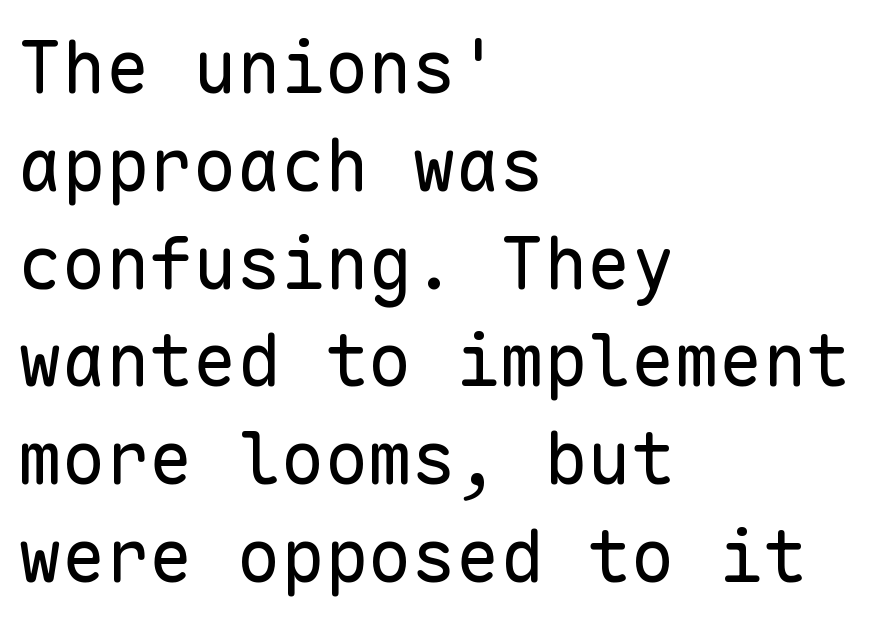
Q: Is the text bold? A: No.
Q: Is the text italic (slanted)? A: No, it is upright.
Q: Is the typeface a serif or a sans-serif typeface? A: Sans-serif.
Q: Is the text underlined? A: No.
Q: How is the paragraph aligned? A: Left-aligned.
Q: Is the spacing between letters normal or unusually wide? A: Normal.
Q: Is the spacing between lines tight, normal or loose? A: Normal.
Q: Width (condensed, normal, or wide)? A: Normal.
Q: Stroke contrast? A: Low.
Q: x-height? A: Medium.
Q: Monospaced? A: Yes.
